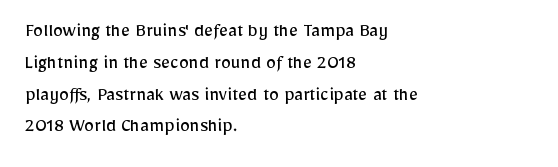
Q: Is the text bold? A: No.
Q: Is the text italic (slanted)? A: No, it is upright.
Q: Is the text underlined? A: No.
Q: How is the paragraph aligned? A: Left-aligned.
Q: Is the spacing between letters normal or unusually wide? A: Normal.
Q: Is the spacing between lines tight, normal or loose? A: Normal.
